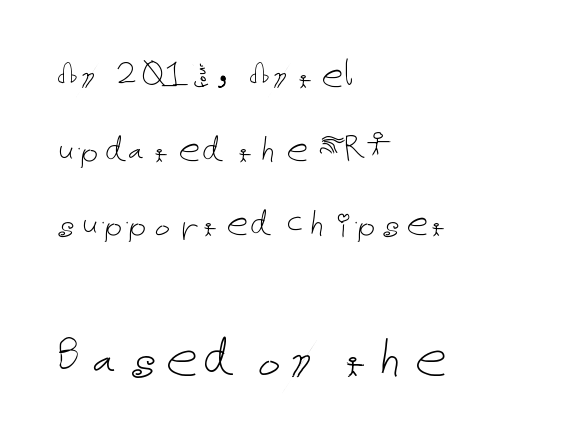
The image shows 64 px thin type, upright; set left-aligned, line spacing 1.72x, normal letter spacing, not underlined; the second (bottom) block is 1.49x larger; low stroke contrast and a medium x-height.
